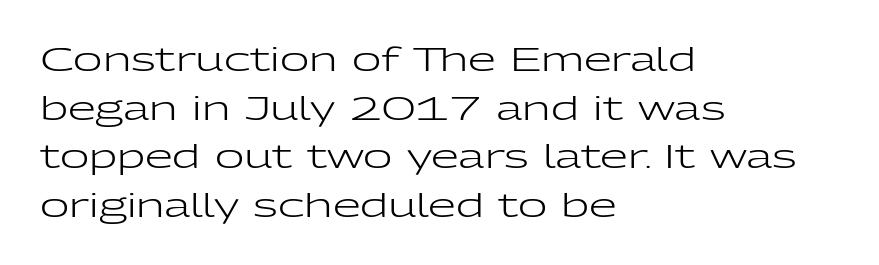
The image shows 32 px regular-weight, wide sans-serif type, upright; set left-aligned, normal line spacing (1.52x), normal letter spacing, not underlined; low stroke contrast and a medium x-height.
